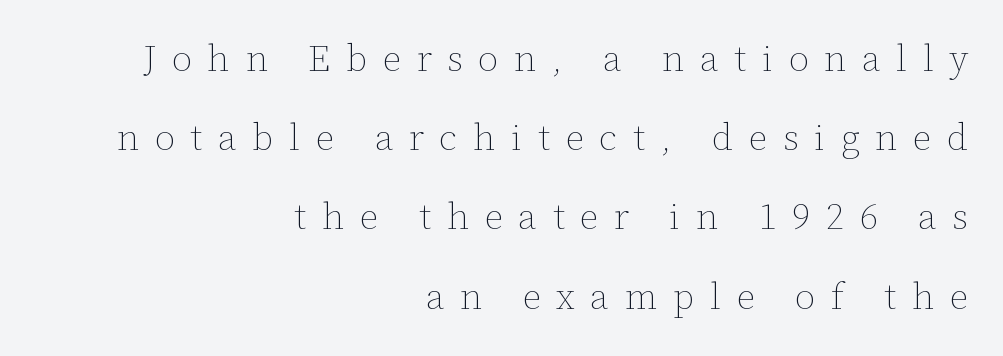
Q: Is the text bold? A: No.
Q: Is the text italic (slanted)? A: No, it is upright.
Q: Is the text underlined? A: No.
Q: How is the paragraph aligned? A: Right-aligned.
Q: Is the spacing between letters normal or unusually wide? A: Unusually wide.
Q: Is the spacing between lines tight, normal or loose? A: Loose.
Q: Width (condensed, normal, or wide)? A: Normal.
Q: Stroke contrast? A: Low.
Q: x-height? A: Medium.
Q: Monospaced? A: No.
